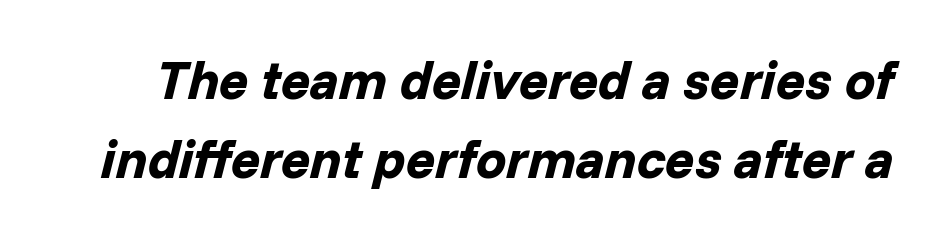
{"italic": "yes", "lean": "right", "slant_degrees": 14, "bold": "yes", "weight": "bold", "width": "normal", "stroke_contrast": "low", "x_height": "medium", "monospaced": "no", "underline": "no", "line_spacing": "normal", "line_spacing_ratio": 1.46, "letter_spacing": "normal", "letter_spacing_em": 0.0, "glyph_px": 54}
